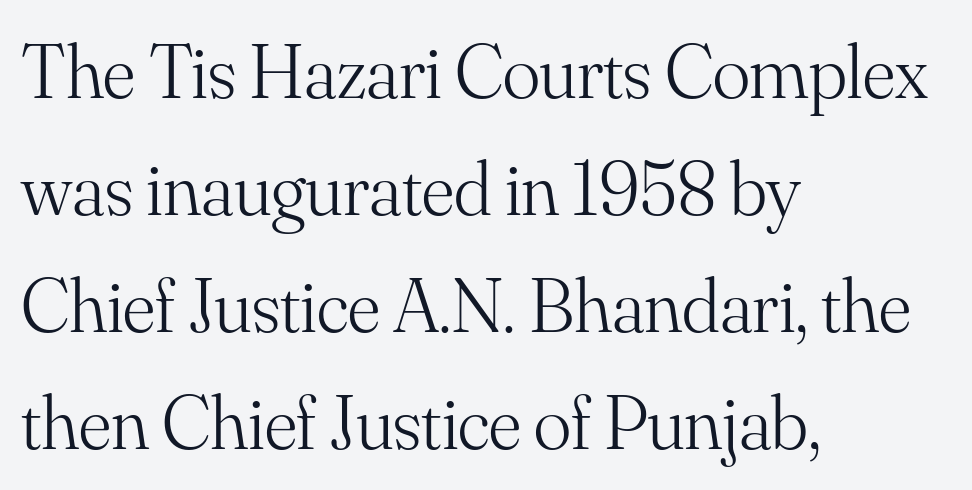
Old-style or modern, the face here clearly has serifs. The face used here is rendered with its standard letterfit. These lines were composed using upright roman letters. A clean baseline with only descenders dipping below it. You could not count columns in this text — the font is proportionally spaced.
